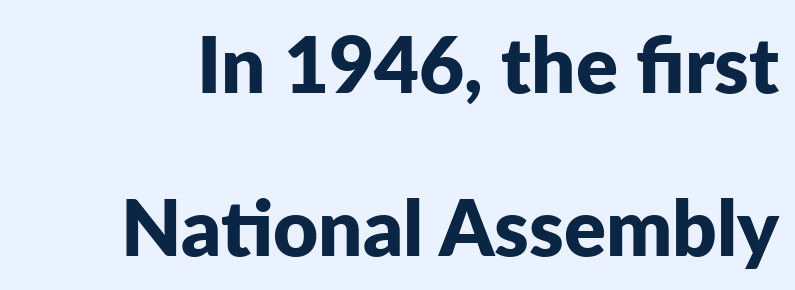
Q: Is the text bold? A: Yes.
Q: Is the text italic (slanted)? A: No, it is upright.
Q: Is the typeface a serif or a sans-serif typeface? A: Sans-serif.
Q: Is the text underlined? A: No.
Q: Is the spacing between letters normal or unusually wide? A: Normal.
Q: Is the spacing between lines tight, normal or loose? A: Loose.
Q: Width (condensed, normal, or wide)? A: Normal.
Q: Stroke contrast? A: Low.
Q: x-height? A: Medium.
Q: Monospaced? A: No.
